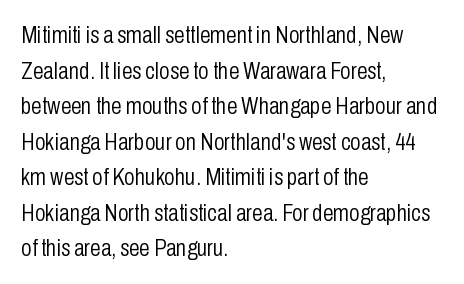
The image shows 24 px text type, upright; set left-aligned, normal line spacing (1.48x), normal letter spacing, not underlined.
